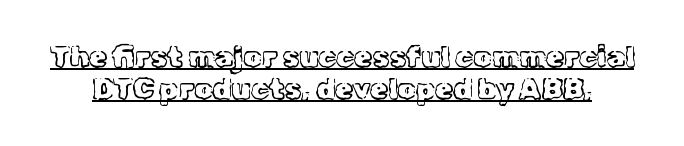
The image shows 29 px light serif type, upright; set tight line spacing (1.1x), normal letter spacing, underlined; a medium x-height.
